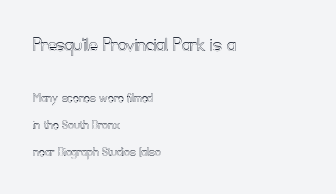
{"italic": "no", "underline": "no", "align": "left", "line_spacing": "loose", "line_spacing_ratio": 1.93, "letter_spacing": "normal", "letter_spacing_em": 0.0, "larger_block": "first", "size_ratio": 1.5, "glyph_px": 21}
